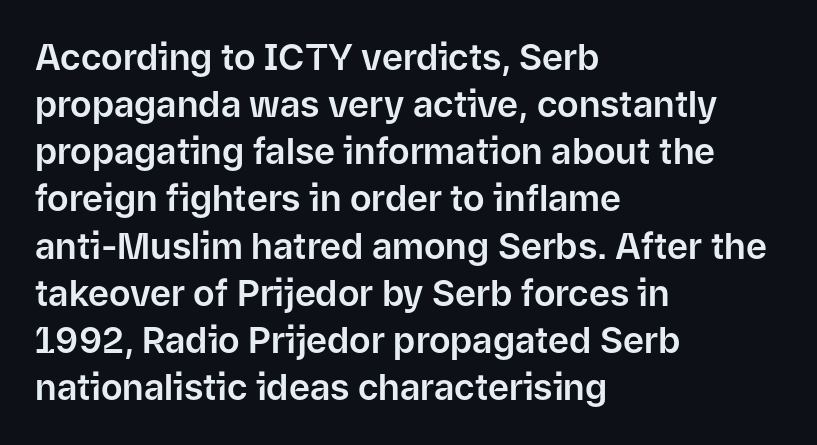
Summary of vertical rhythm: regular, with standard interline spacing. Between one letter and the next there's only the usual sliver of space. Type style note: lacks serifs. Is this a fixed-width face? No — the glyphs have proportional, varying widths. Descenders are the only things crossing below the line.
